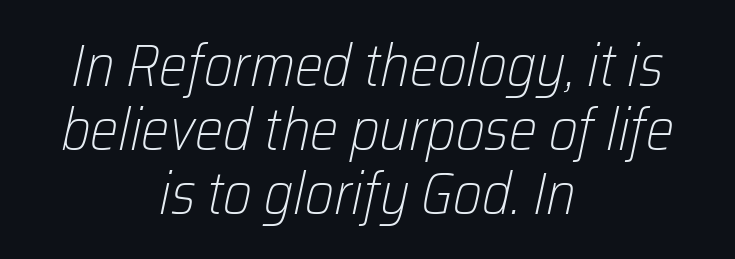
Alignment: centered. Stroke thickness stays within the range of a standard reading face or lighter. No extra tracking has been applied to these lines. Beneath every word, the page is bare. The lines are packed closely together with very little leading.
